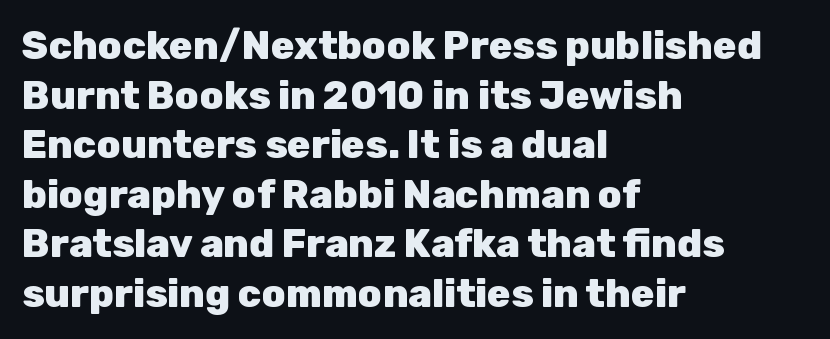
{"serif": "no", "italic": "no", "bold": "yes", "weight": "heavy", "width": "normal", "stroke_contrast": "low", "x_height": "medium", "monospaced": "no", "underline": "no", "align": "left", "line_spacing": "normal", "line_spacing_ratio": 1.27, "letter_spacing": "normal", "letter_spacing_em": 0.0, "glyph_px": 39}
